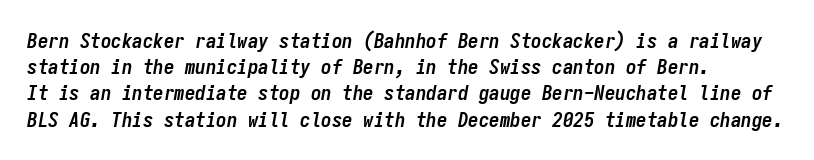
{"italic": "yes", "lean": "right", "slant_degrees": 9, "bold": "yes", "underline": "no", "align": "left", "line_spacing": "normal", "line_spacing_ratio": 1.25, "letter_spacing": "normal", "letter_spacing_em": 0.0, "glyph_px": 21}
